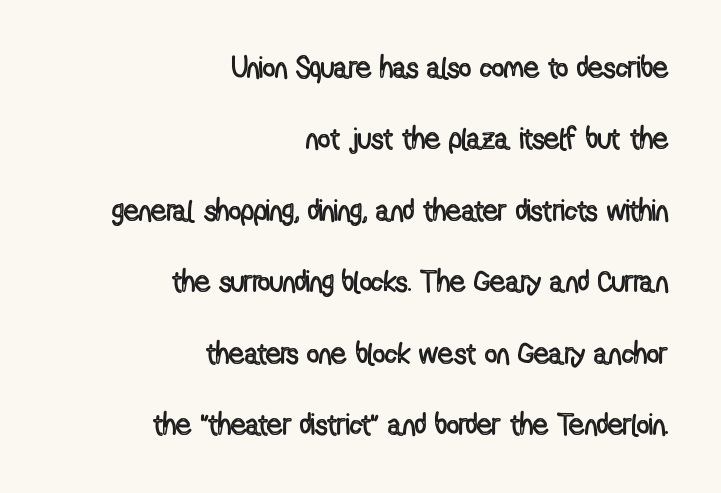
Q: Is the text italic (slanted)? A: No, it is upright.
Q: Is the text underlined? A: No.
Q: How is the paragraph aligned? A: Right-aligned.
Q: Is the spacing between letters normal or unusually wide? A: Normal.
Q: Is the spacing between lines tight, normal or loose? A: Loose.
Q: Width (condensed, normal, or wide)? A: Condensed.
Q: x-height? A: Medium.
Q: Monospaced? A: No.
